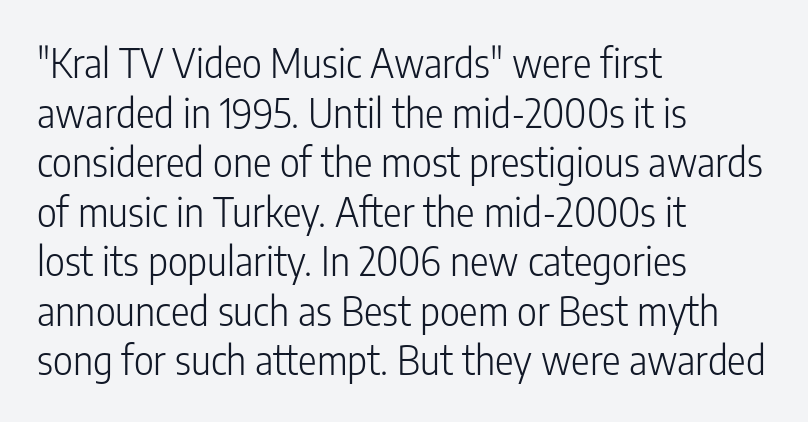
What stands out about the letter spacing? Nothing — it is the standard amount. Evenly set lines give the paragraph a standard silhouette. Alignment: flush left. Notice how the stems are strictly vertical — no italics here. Descenders hang freely into open space. The letterforms sit at book weight or below.
